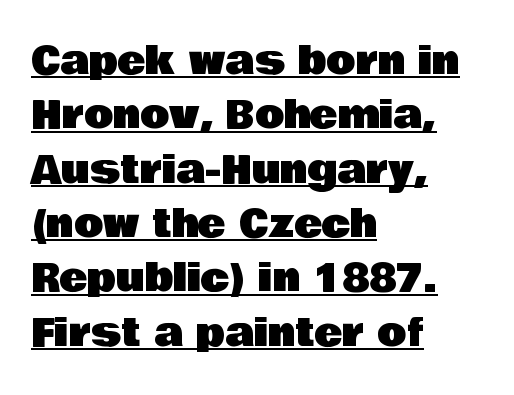
{"serif": "no", "italic": "no", "width": "normal", "stroke_contrast": "low", "x_height": "large", "monospaced": "no", "underline": "yes", "align": "left", "line_spacing": "normal", "line_spacing_ratio": 1.43, "letter_spacing": "normal", "letter_spacing_em": 0.0, "glyph_px": 38}
